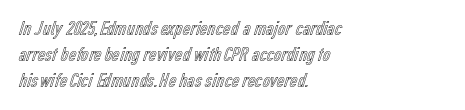
The image shows 21 px text type; set left-aligned, line spacing 1.23x, normal letter spacing, not underlined.
